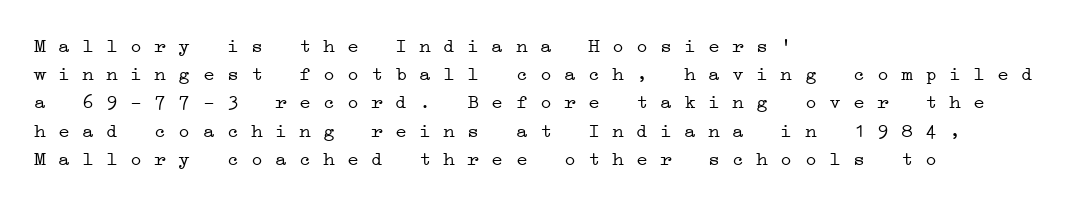
Descender tails drop into unmarked territory. The font sits on the lighter half of the weight spectrum, regular included. Short note: letters normally spaced. Is there much room between lines? A standard amount, neither cramped nor airy.
